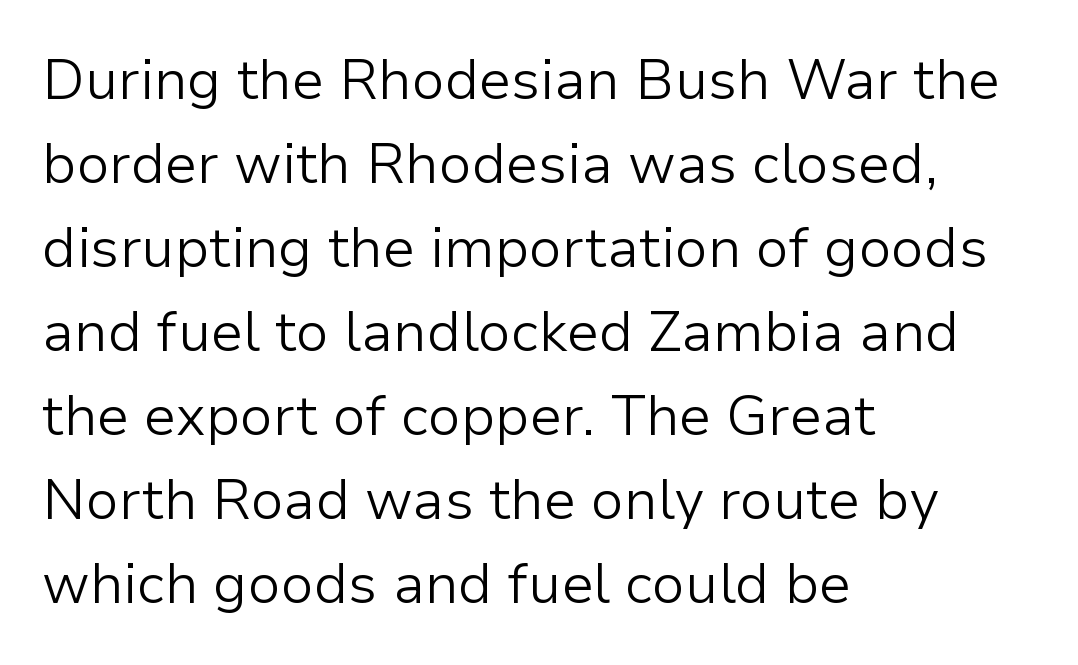
Q: Is the text bold? A: No.
Q: Is the text italic (slanted)? A: No, it is upright.
Q: Is the typeface a serif or a sans-serif typeface? A: Sans-serif.
Q: Is the text underlined? A: No.
Q: How is the paragraph aligned? A: Left-aligned.
Q: Is the spacing between letters normal or unusually wide? A: Normal.
Q: Is the spacing between lines tight, normal or loose? A: Normal.
Q: Width (condensed, normal, or wide)? A: Normal.
Q: Stroke contrast? A: Low.
Q: x-height? A: Medium.
Q: Monospaced? A: No.
